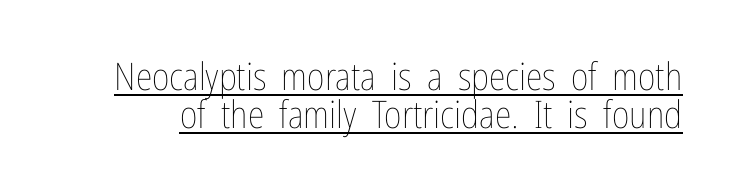
{"italic": "no", "bold": "no", "weight": "thin", "width": "condensed", "stroke_contrast": "low", "x_height": "medium", "monospaced": "no", "underline": "yes", "line_spacing": "tight", "line_spacing_ratio": 0.99, "letter_spacing": "normal", "letter_spacing_em": 0.0, "glyph_px": 38}
